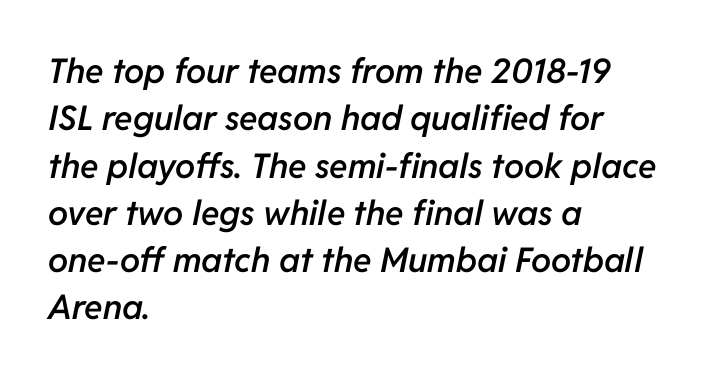
The image shows 34 px semibold type, italic (leaning right); set left-aligned, normal line spacing (1.39x), normal letter spacing, not underlined; low stroke contrast and a medium x-height.
